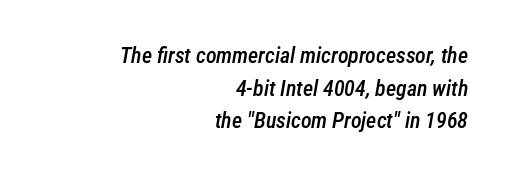
The letters are semibold — heavier than regular but short of a full bold. Layout note: lines flush right. This sample uses an oblique cut, with every glyph tilted off the vertical. In terms of letterspacing, this is plain default setting. Compared with typical paragraphs, the rows here are spaced about the same.
